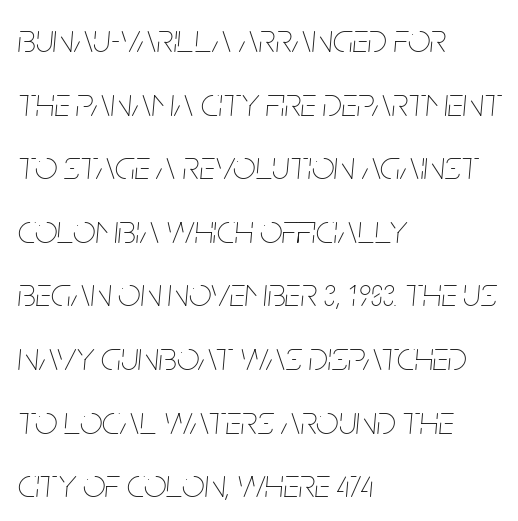
No word sits above an underline. Characters are canted at an angle relative to the baseline's perpendicular. Vertical spacing — default. In CSS terms this would be text-align: left. Nothing heavy about these letters — not bold at all. Spacing verdict: proportional, widths tailored to each character.
